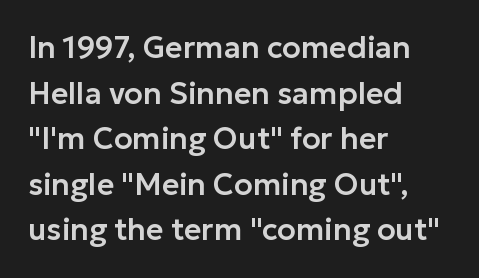
Q: Is the text italic (slanted)? A: No, it is upright.
Q: Is the typeface a serif or a sans-serif typeface? A: Sans-serif.
Q: Is the text underlined? A: No.
Q: How is the paragraph aligned? A: Left-aligned.
Q: Is the spacing between letters normal or unusually wide? A: Normal.
Q: Is the spacing between lines tight, normal or loose? A: Normal.
Q: Width (condensed, normal, or wide)? A: Normal.
Q: Stroke contrast? A: Low.
Q: x-height? A: Medium.
Q: Monospaced? A: No.
